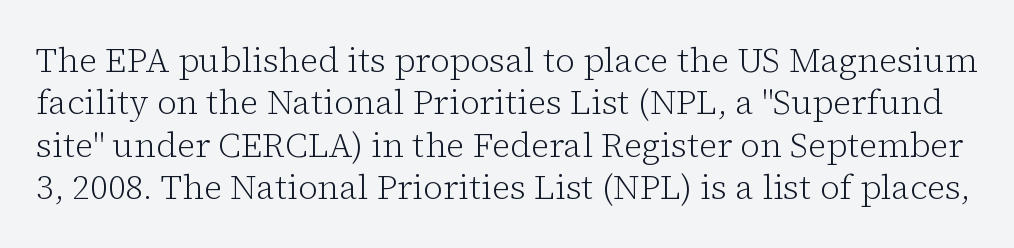
Every stem runs plumb, perpendicular to the baseline. The rendering uses natural spacing where letterforms have individual widths. The cut favours lightness, reaching ordinary text weight at its darkest. Clear beneath every line of the passage. Characters follow at the spacing the type designer built in. The face used here is seriffed, in the tradition of book romans.
